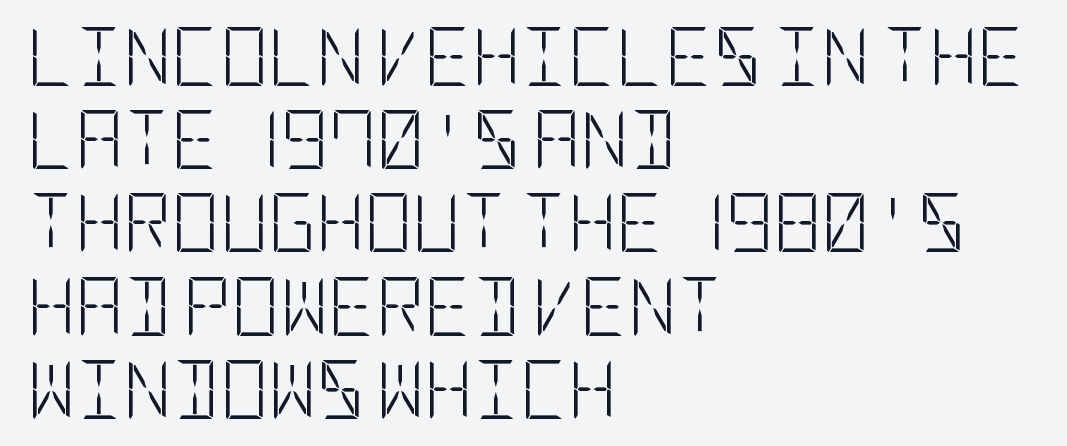
Summary of weight: not heavy and not bold. Glyph-to-glyph distance matches everyday printed text. Unlike italic type, these characters show no tilt at all. Letterform terminals end flat and unadorned throughout the passage. Any mark beneath the type? The region is blank. Regular leading.
